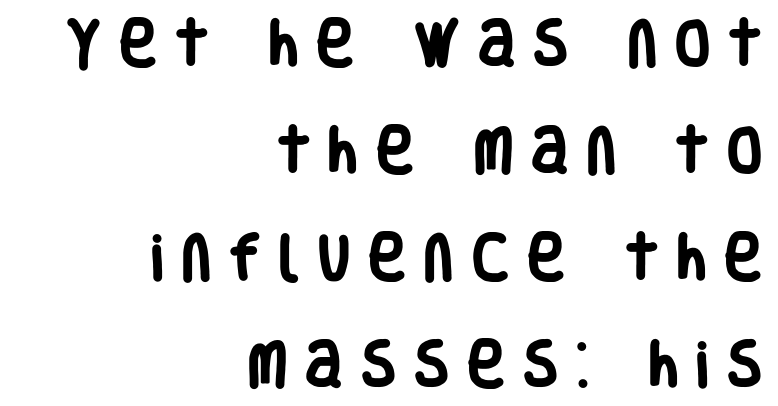
Glance below the letters and you will spot only blank space. This sample has the flowing, uneven cadence of proportional lettering. The letterforms stand isolated, each surrounded by extra space. If you measured baseline to baseline, you'd find a long distance. Casual observation: everything's shoved over to the right. Stroke terminals: plain, sans-serif.
